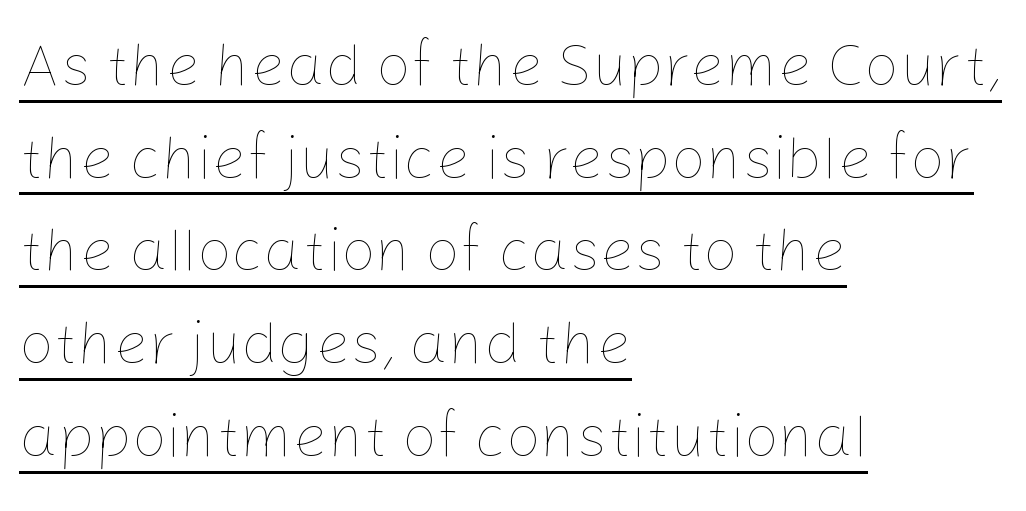
Q: Is the text bold? A: No.
Q: Is the text italic (slanted)? A: No, it is upright.
Q: Is the text underlined? A: Yes.
Q: How is the paragraph aligned? A: Left-aligned.
Q: Is the spacing between letters normal or unusually wide? A: Normal.
Q: Is the spacing between lines tight, normal or loose? A: Normal.
Q: Width (condensed, normal, or wide)? A: Normal.
Q: Stroke contrast? A: Low.
Q: x-height? A: Medium.
Q: Monospaced? A: No.
